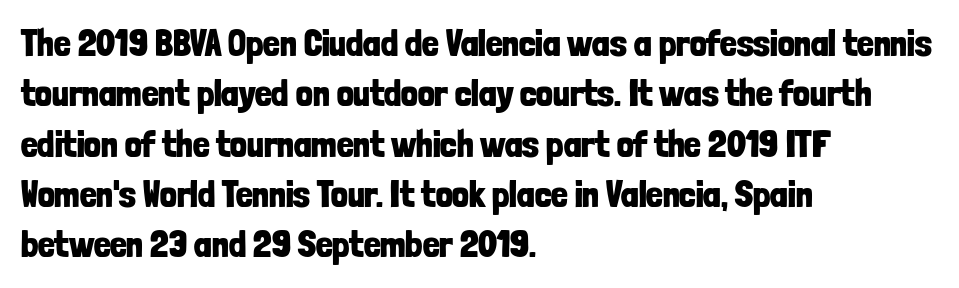
A typesetter would call this proportional, since set widths differ per character. The passage shown stacks its lines at a standard gap. The letters stand upright; this is a roman face. On the weight axis this lands at bold, roughly 700.
